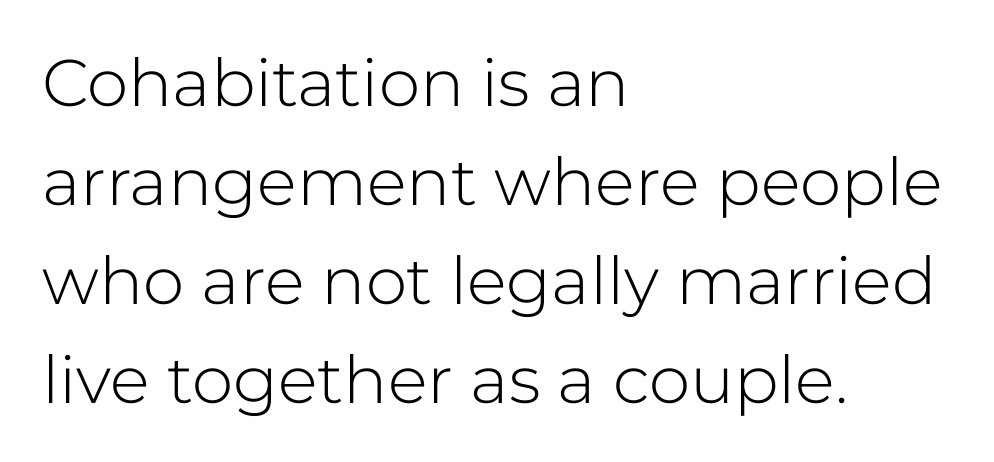
Spacing verdict: proportional, widths tailored to each character. If you drew a line through each stem, it would be perfectly vertical. Unlike a traditional serif, this face leaves its strokes unadorned. Students, note that the glyphs here touch the page at normal intervals.
